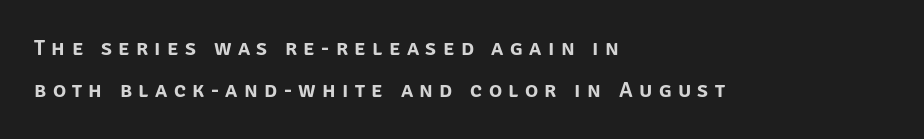
Rule under the text: the space is simply empty. The compositor pushed each line to the left boundary. The lettering holds an erect, upright posture throughout. What's the leading like? Stretched, with rows far apart.
